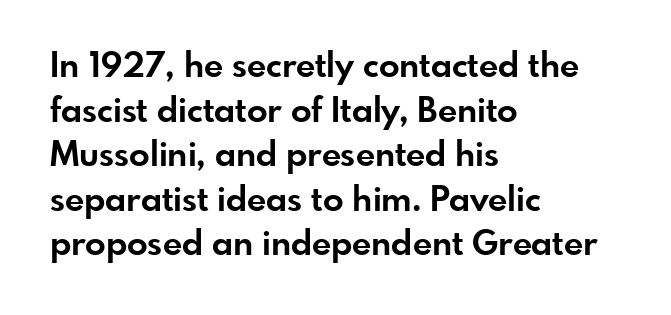
{"serif": "no", "italic": "no", "bold": "yes", "weight": "bold", "width": "normal", "stroke_contrast": "low", "x_height": "small", "monospaced": "no", "underline": "no", "align": "left", "line_spacing": "normal", "line_spacing_ratio": 1.31, "letter_spacing": "normal", "letter_spacing_em": 0.0, "glyph_px": 34}
